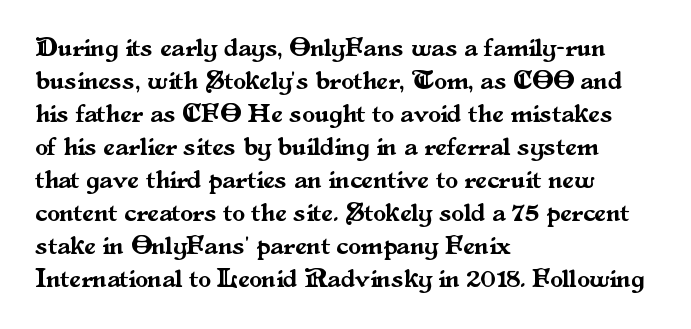
Q: Is the text italic (slanted)? A: No, it is upright.
Q: Is the text underlined? A: No.
Q: How is the paragraph aligned? A: Left-aligned.
Q: Is the spacing between letters normal or unusually wide? A: Normal.
Q: Is the spacing between lines tight, normal or loose? A: Normal.
